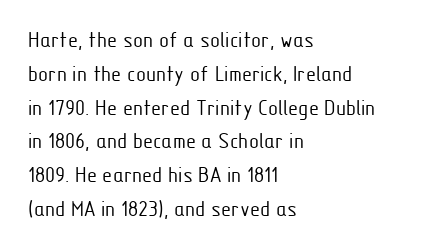
The image shows 23 px text type, upright; set left-aligned, normal line spacing (1.47x), normal letter spacing, not underlined.
